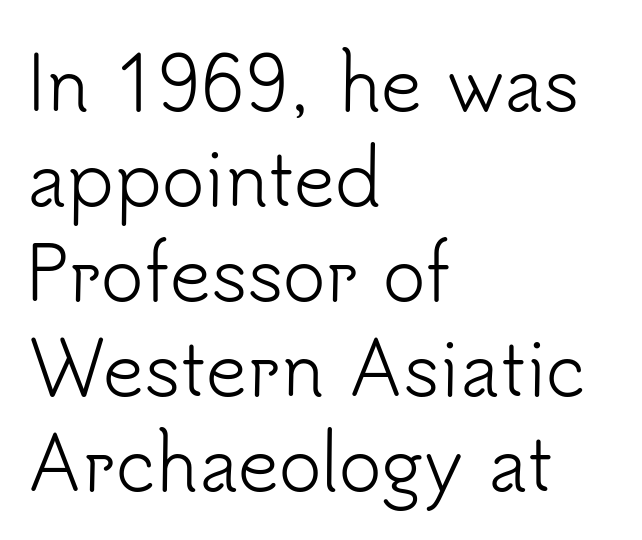
{"serif": "no", "italic": "no", "bold": "no", "weight": "light", "width": "normal", "stroke_contrast": "low", "x_height": "small", "monospaced": "no", "underline": "no", "align": "left", "line_spacing": "normal", "line_spacing_ratio": 1.32, "letter_spacing": "normal", "letter_spacing_em": 0.0, "glyph_px": 72}
